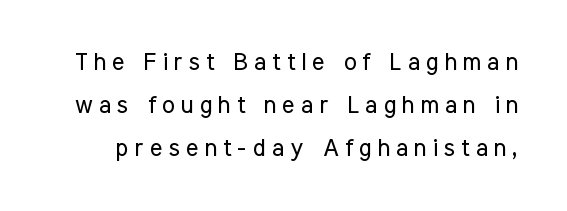
{"italic": "no", "bold": "no", "underline": "no", "line_spacing_ratio": 1.79, "letter_spacing": "wide", "letter_spacing_em": 0.25, "glyph_px": 24}
